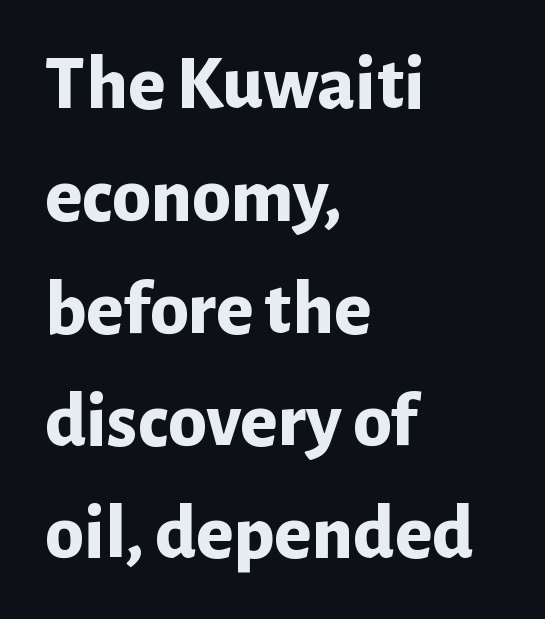
The image shows 78 px bold sans-serif type, upright; set left-aligned, normal line spacing (1.44x), normal letter spacing, not underlined; low stroke contrast and a medium x-height.
